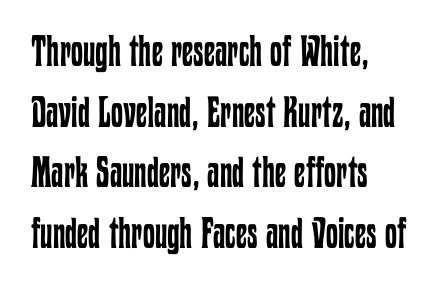
{"italic": "no", "bold": "no", "weight": "regular", "width": "condensed", "stroke_contrast": "low", "x_height": "medium", "monospaced": "no", "underline": "no", "align": "left", "line_spacing": "normal", "line_spacing_ratio": 1.41, "letter_spacing": "normal", "letter_spacing_em": 0.0, "glyph_px": 43}
